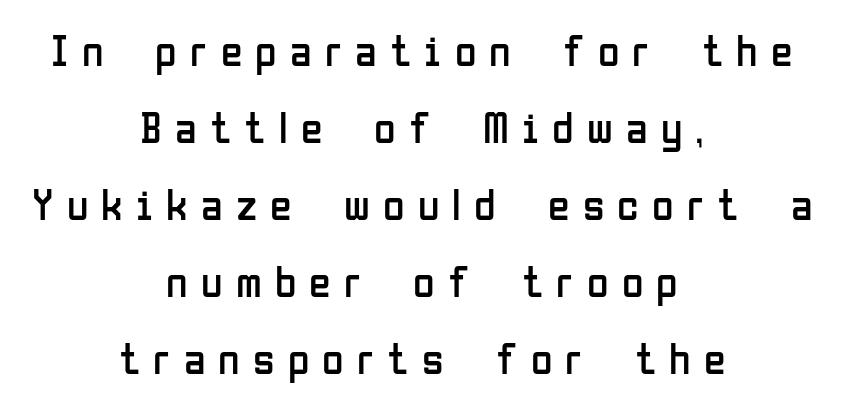
Check the space under the baseline: it is left empty. Letter spacing: wide. No heavy texture on the line: the type isn't bold. The face used here is proportionally spaced, like ordinary book or web type.
